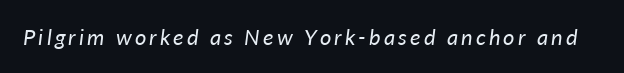
The image shows 22 px text type, italic (leaning right); set not underlined.
